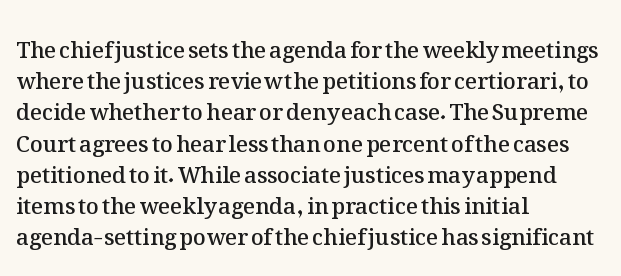
{"italic": "no", "bold": "semi", "underline": "no", "align": "left", "line_spacing": "normal", "line_spacing_ratio": 1.42, "letter_spacing": "normal", "letter_spacing_em": 0.0, "glyph_px": 22}
